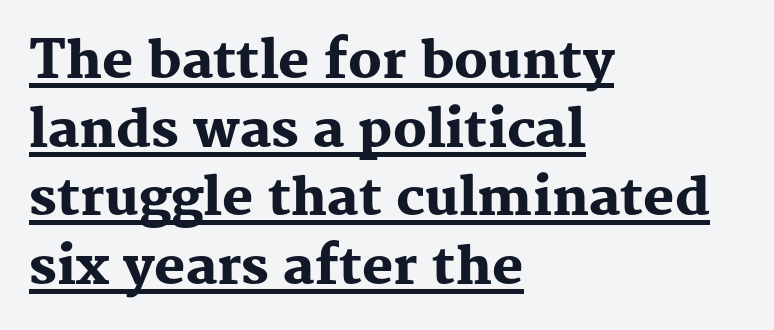
The image shows 52 px heavy serif type, upright; set left-aligned, normal line spacing (1.32x), normal letter spacing, underlined; medium stroke contrast and a medium x-height.
